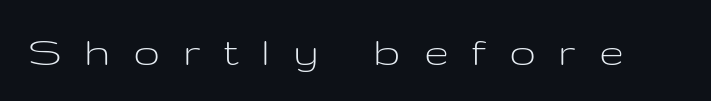
Varying glyph widths throughout — classic text-font behaviour. The face used here is a sans, in the tradition of grotesques and geometrics. The glyphs are unaccompanied by any horizontal stroke below them. Someone cranked the tracking dial way up on this one. Each stroke keeps to a modest, everyday thickness or less. Characters remain perfectly vertical along every line.
